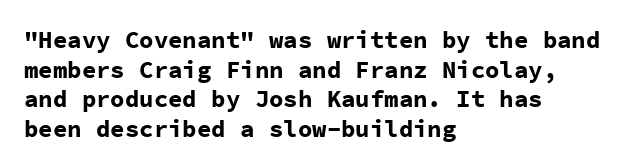
Q: Is the text bold? A: Yes.
Q: Is the text italic (slanted)? A: No, it is upright.
Q: Is the text underlined? A: No.
Q: How is the paragraph aligned? A: Left-aligned.
Q: Is the spacing between letters normal or unusually wide? A: Normal.
